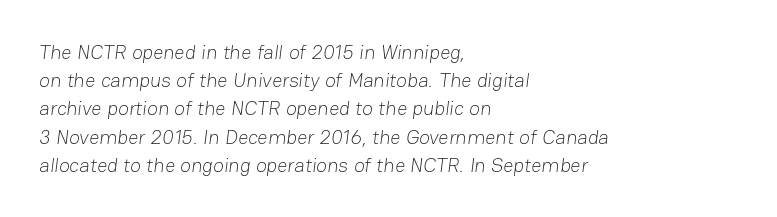
Descender tails drop into unmarked territory. The font sits on the lighter half of the weight spectrum, regular included. Short note: letters normally spaced. Is there much room between lines? A standard amount, neither cramped nor airy.
